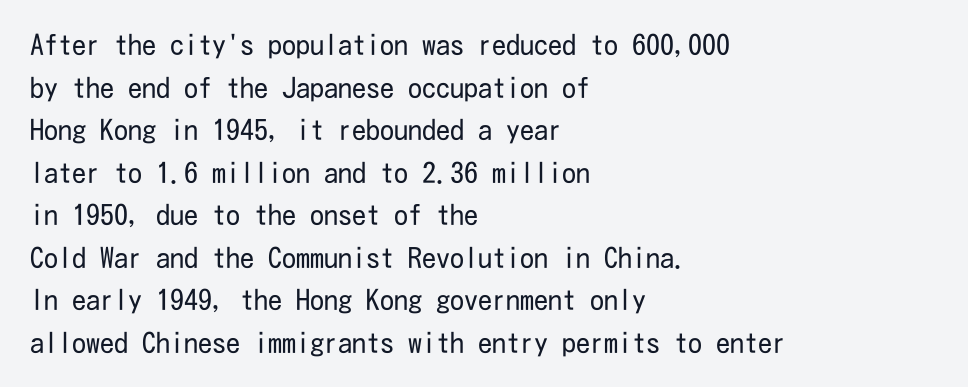
Q: Is the text bold? A: No.
Q: Is the text italic (slanted)? A: No, it is upright.
Q: Is the typeface a serif or a sans-serif typeface? A: Sans-serif.
Q: Is the text underlined? A: No.
Q: How is the paragraph aligned? A: Left-aligned.
Q: Is the spacing between letters normal or unusually wide? A: Normal.
Q: Is the spacing between lines tight, normal or loose? A: Normal.
Q: Width (condensed, normal, or wide)? A: Condensed.
Q: Stroke contrast? A: Low.
Q: x-height? A: Medium.
